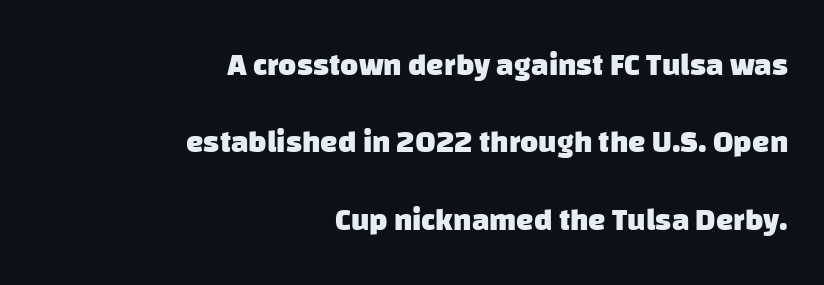
Characters follow at the spacing the type designer built in. This sample has the flowing, uneven cadence of proportional lettering. Does the leading feel generous? Absolutely, it's lavish. The area under the type is left untouched.
